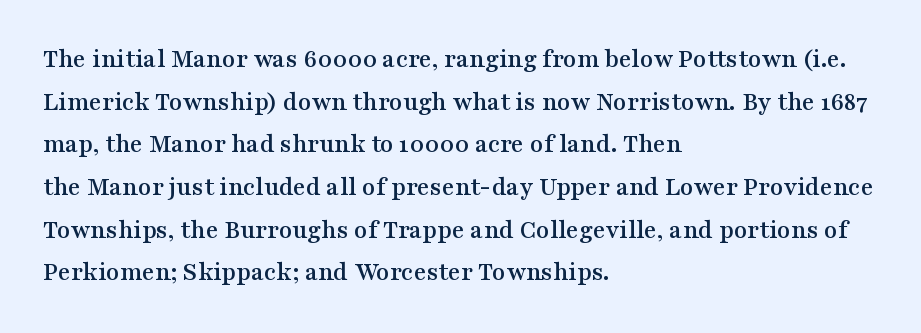
The words here are not underlined. Upright lettering throughout. This rendering leaves character spacing at its baseline value. These lines stack with their left ends in a neat column. Vertical spacing — default.
